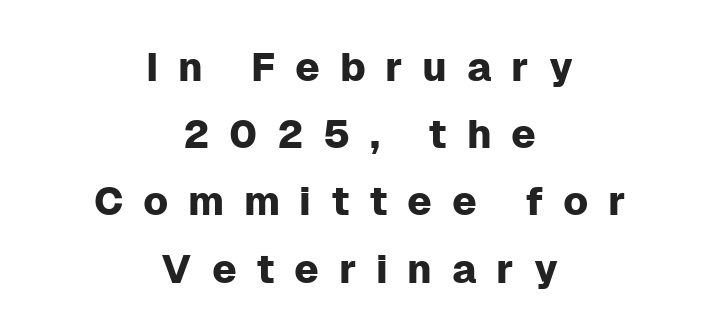
Descenders are the only things crossing below the line. Does the lettering tilt? It doesn't — this is upright. The tracking jumps out immediately: characters are airy and widely separated. Which margin do the lines hug? Neither — every line sits in the middle. Observe the absence of serifs on each vertical stroke in this sample.
